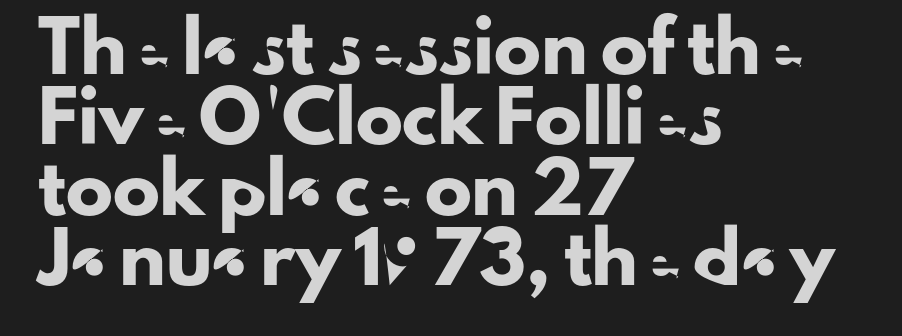
Q: Is the text italic (slanted)? A: No, it is upright.
Q: Is the typeface a serif or a sans-serif typeface? A: Sans-serif.
Q: Is the text underlined? A: No.
Q: How is the paragraph aligned? A: Left-aligned.
Q: Is the spacing between letters normal or unusually wide? A: Normal.
Q: Is the spacing between lines tight, normal or loose? A: Normal.
Q: Width (condensed, normal, or wide)? A: Normal.
Q: Stroke contrast? A: Low.
Q: x-height? A: Small.
Q: Monospaced? A: No.
